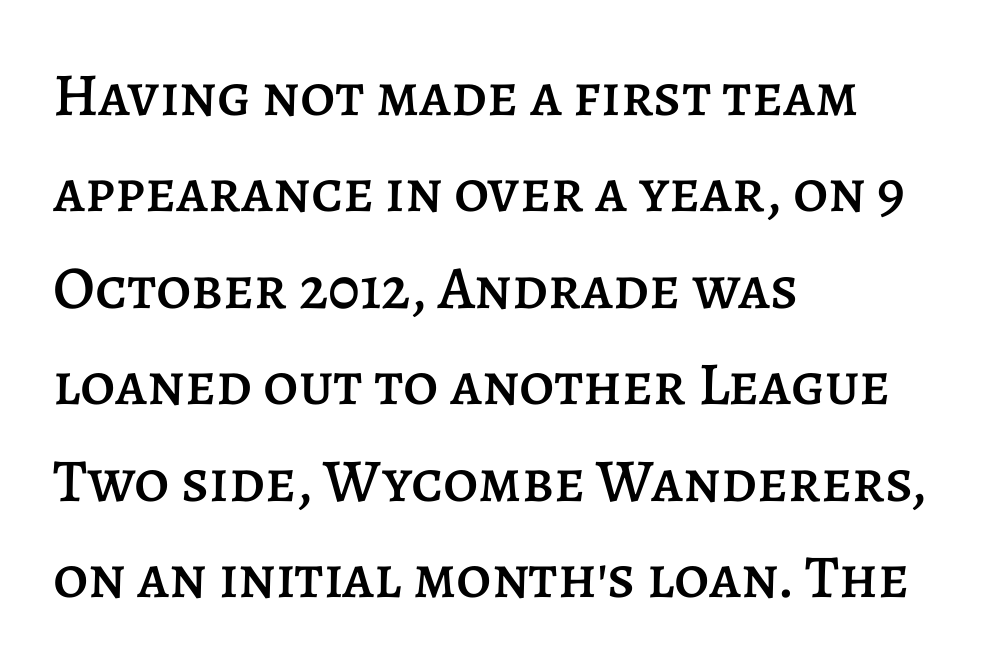
Q: Is the text italic (slanted)? A: No, it is upright.
Q: Is the text underlined? A: No.
Q: How is the paragraph aligned? A: Left-aligned.
Q: Is the spacing between letters normal or unusually wide? A: Normal.
Q: Is the spacing between lines tight, normal or loose? A: Normal.
Q: Width (condensed, normal, or wide)? A: Normal.
Q: Stroke contrast? A: Low.
Q: x-height? A: Large.
Q: Monospaced? A: No.
